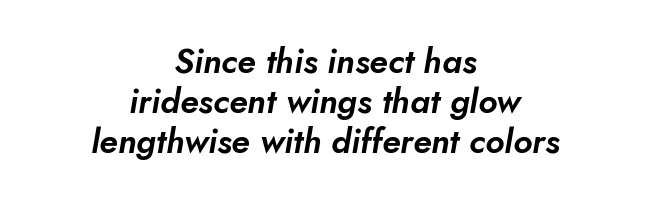
Q: Is the typeface a serif or a sans-serif typeface? A: Sans-serif.
Q: Is the text underlined? A: No.
Q: How is the paragraph aligned? A: Centered.
Q: Is the spacing between letters normal or unusually wide? A: Normal.
Q: Width (condensed, normal, or wide)? A: Normal.
Q: Stroke contrast? A: Low.
Q: x-height? A: Small.
Q: Monospaced? A: No.
